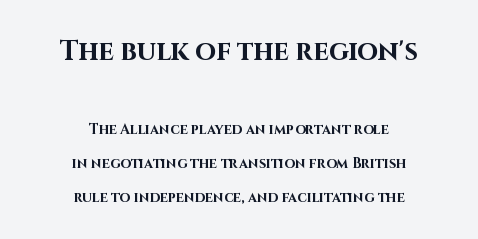
The image shows 27 px bold type, upright; set centered, loose line spacing (2.43x), normal letter spacing, not underlined; the first (top) block is 1.93x larger.
